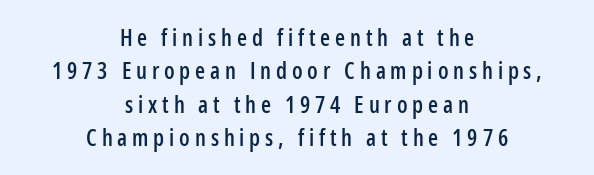
The image shows 23 px text type, upright; set centered, normal line spacing (1.45x), unusually wide letter spacing (+0.21 em), not underlined.
